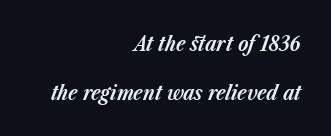
{"italic": "yes", "lean": "right", "slant_degrees": 23, "bold": "yes", "underline": "no", "align": "right", "line_spacing": "loose", "line_spacing_ratio": 2.32, "letter_spacing": "normal", "letter_spacing_em": 0.0, "glyph_px": 21}
